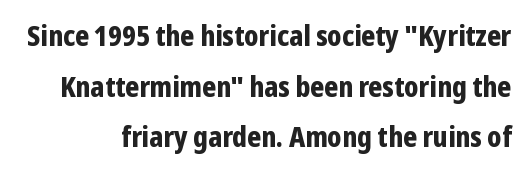
The face used here has the dense, thick strokes of a bold. The axis of the letterforms is exactly vertical. The text was rendered using a sans face with plain stroke endings. Short note: letters normally spaced.
